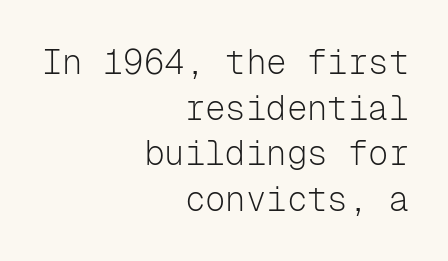
The image shows 34 px light sans-serif type, upright, monospaced; set right-aligned, normal line spacing (1.34x), normal letter spacing, not underlined; low stroke contrast and a medium x-height.
